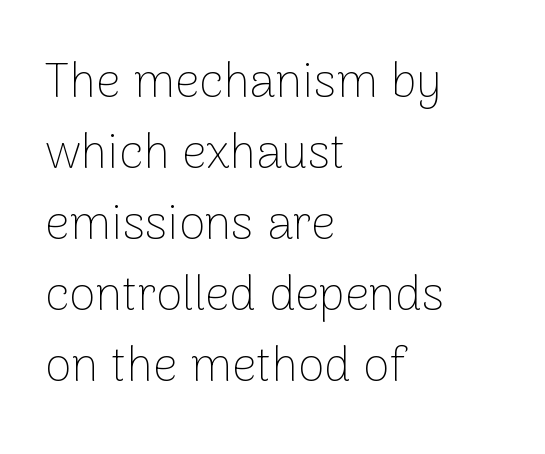
{"serif": "no", "italic": "no", "bold": "no", "weight": "thin", "width": "normal", "stroke_contrast": "low", "x_height": "medium", "monospaced": "no", "underline": "no", "align": "left", "line_spacing": "normal", "line_spacing_ratio": 1.48, "letter_spacing": "normal", "letter_spacing_em": 0.0, "glyph_px": 48}
